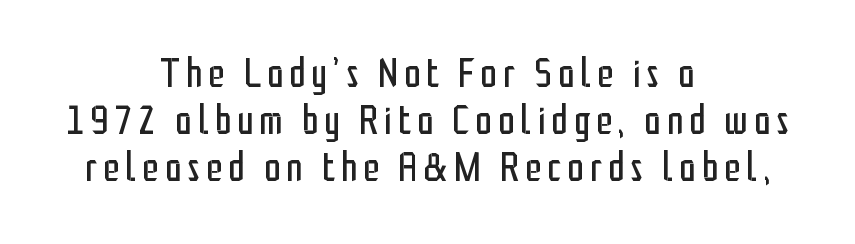
The image shows 42 px regular-weight, condensed sans-serif type, upright; set centered, tight line spacing (1.12x), not underlined; low stroke contrast and a medium x-height.
